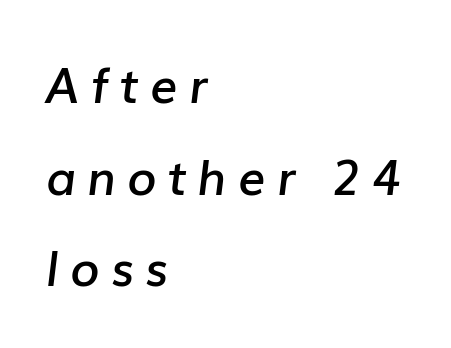
Descender tails drop into unmarked territory. These lines stack with their left ends in a neat column. Compared with typical body copy, the letter spacing here is much looser. The face used here is proportionally spaced, like ordinary book or web type. The block of text is sparse from top to bottom, with ample space between rows. The passage shown leans; its letterforms are oblique.
